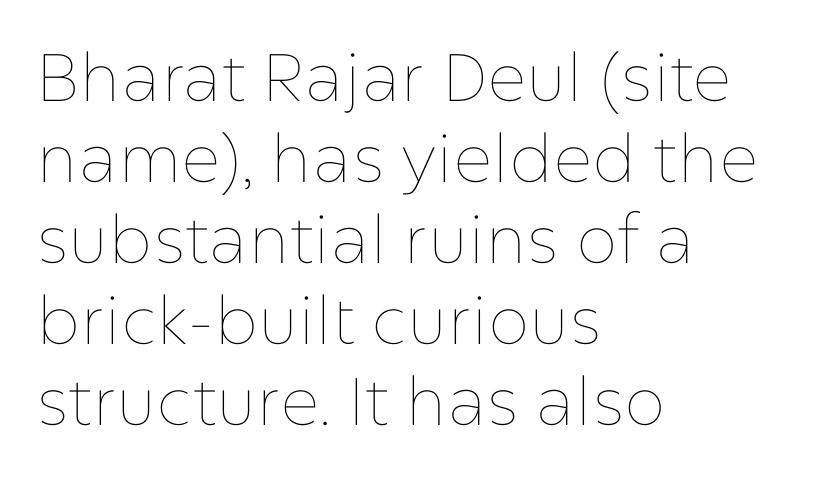
Posture: vertical. Notice how the passage keeps a crisp vertical edge on the left only. The letters advance in unequal steps, a hallmark of proportional type. Words appear dense and cohesive because spacing is normal. Stems and bowls with no extra thickness — not bold.
